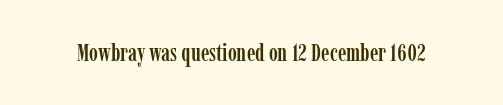
{"italic": "no", "underline": "no", "letter_spacing": "normal", "letter_spacing_em": 0.0, "glyph_px": 24}
